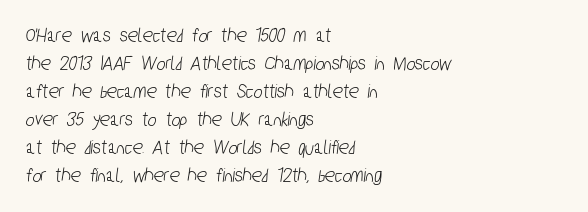
{"underline": "no", "align": "left", "line_spacing": "normal", "line_spacing_ratio": 1.33, "letter_spacing": "normal", "letter_spacing_em": 0.0, "glyph_px": 21}
